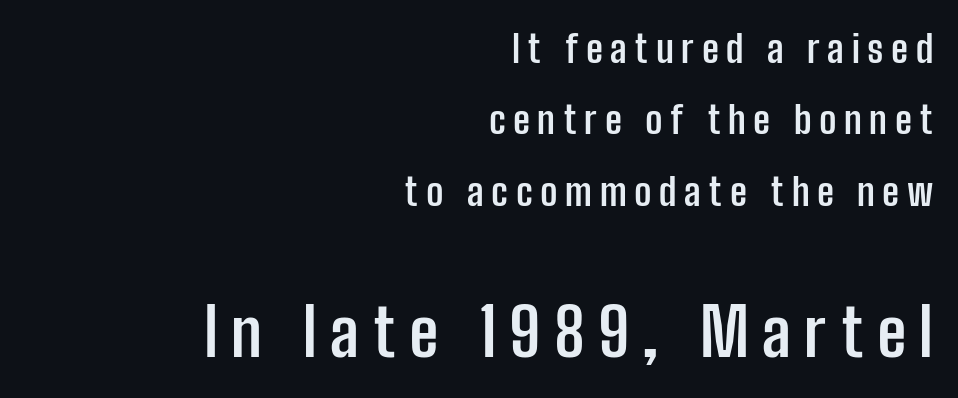
{"serif": "no", "italic": "no", "bold": "yes", "weight": "semibold", "width": "condensed", "stroke_contrast": "low", "x_height": "medium", "monospaced": "no", "underline": "no", "align": "right", "line_spacing_ratio": 1.88, "letter_spacing": "wide", "letter_spacing_em": 0.2, "larger_block": "second", "size_ratio": 1.74, "glyph_px": 66}
